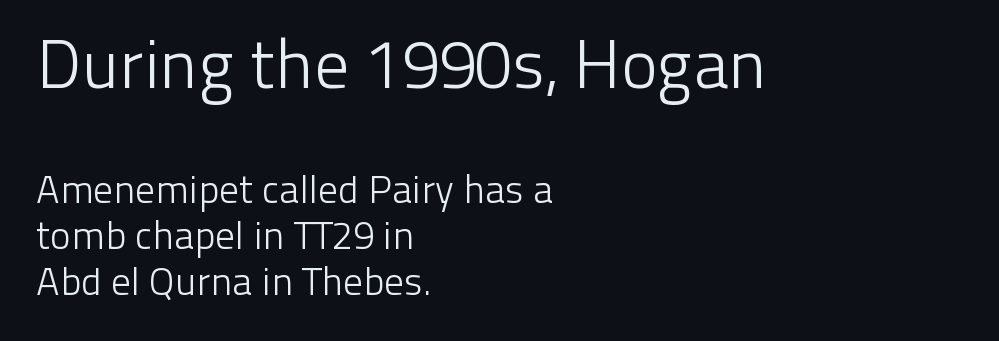
{"serif": "no", "italic": "no", "bold": "no", "weight": "light", "width": "normal", "stroke_contrast": "low", "x_height": "medium", "monospaced": "no", "underline": "no", "align": "left", "line_spacing_ratio": 1.18, "letter_spacing": "normal", "letter_spacing_em": 0.0, "larger_block": "first", "size_ratio": 1.77, "glyph_px": 69}
